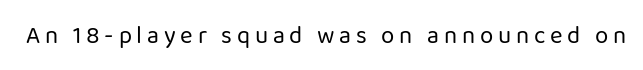
The image shows 24 px text type, upright; set unusually wide letter spacing (+0.2 em), not underlined.
